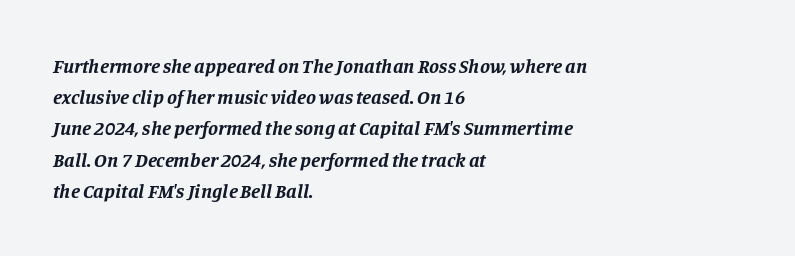
This is heavy type, rendered in bold. The glyphs look as if they've been sheared to an angle. In CSS terms this would be text-align: left. Plain, unruled lines of type. The line texture is even and compact thanks to regular tracking.
